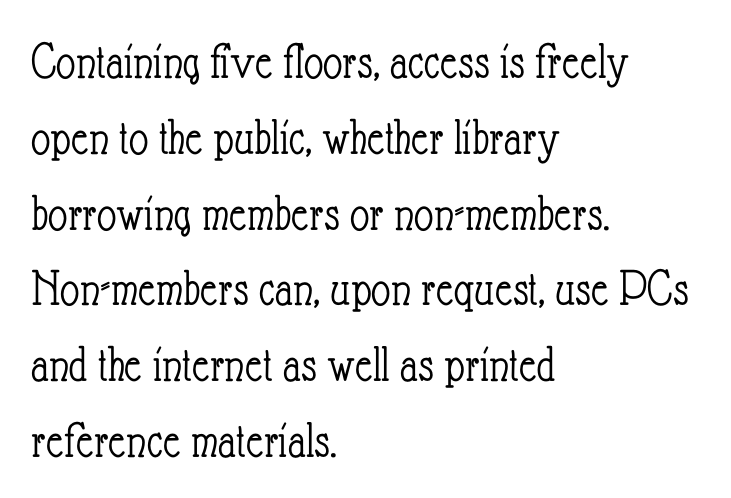
The image shows 53 px light, condensed type, upright; set left-aligned, normal line spacing (1.43x), normal letter spacing, not underlined; low stroke contrast and a small x-height.
